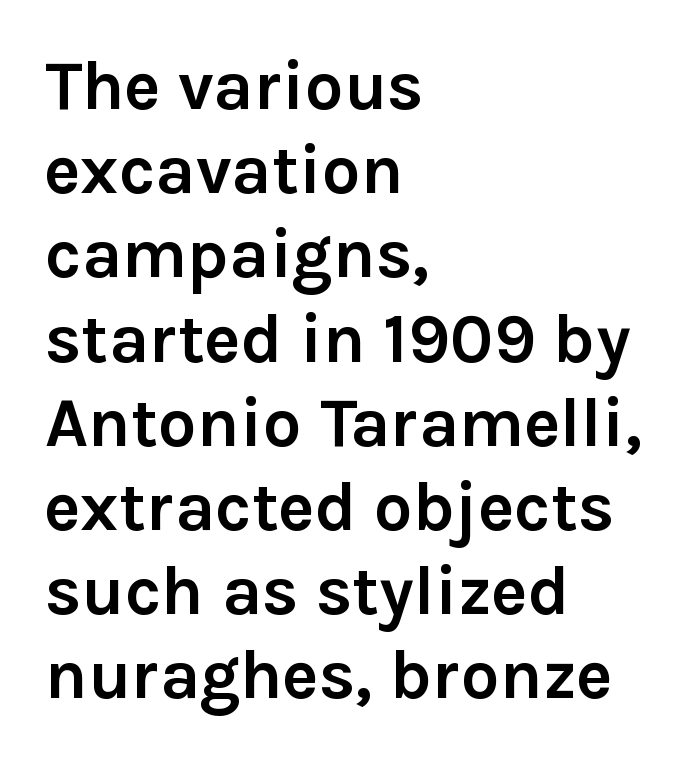
Q: Is the text bold? A: Yes.
Q: Is the text italic (slanted)? A: No, it is upright.
Q: Is the typeface a serif or a sans-serif typeface? A: Sans-serif.
Q: Is the text underlined? A: No.
Q: How is the paragraph aligned? A: Left-aligned.
Q: Is the spacing between letters normal or unusually wide? A: Normal.
Q: Width (condensed, normal, or wide)? A: Normal.
Q: x-height? A: Medium.
Q: Monospaced? A: No.
